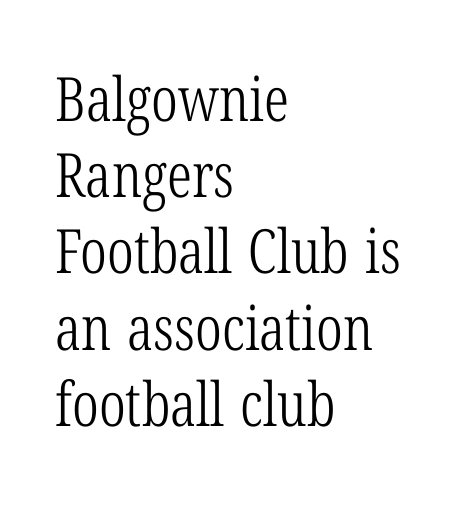
The image shows 61 px light, condensed serif type; set left-aligned, normal line spacing (1.25x), normal letter spacing, not underlined; low stroke contrast and a medium x-height.
